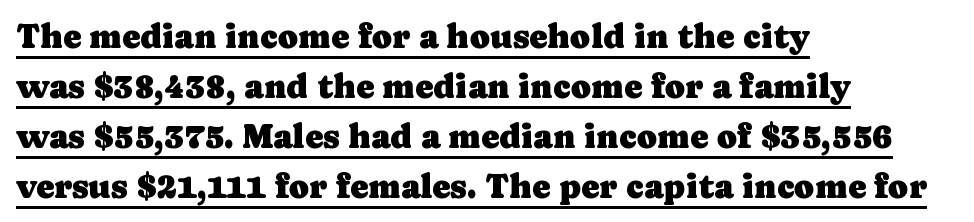
{"serif": "yes", "italic": "no", "width": "normal", "stroke_contrast": "low", "x_height": "medium", "monospaced": "no", "underline": "yes", "align": "left", "line_spacing": "normal", "line_spacing_ratio": 1.47, "letter_spacing": "normal", "letter_spacing_em": 0.0, "glyph_px": 34}
